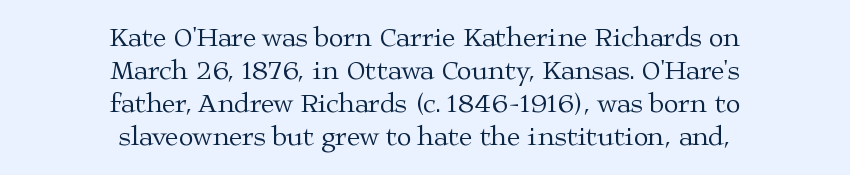
Q: Is the text bold? A: No.
Q: Is the text italic (slanted)? A: No, it is upright.
Q: Is the text underlined? A: No.
Q: How is the paragraph aligned? A: Centered.
Q: Is the spacing between letters normal or unusually wide? A: Normal.
